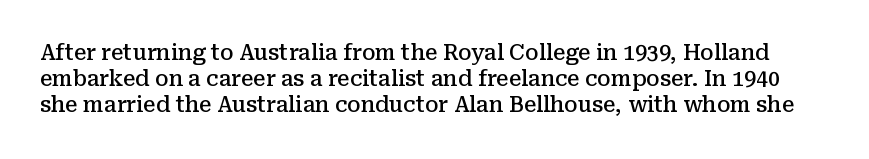
Q: Is the text bold? A: Semi-bold.
Q: Is the text italic (slanted)? A: No, it is upright.
Q: Is the text underlined? A: No.
Q: Is the spacing between letters normal or unusually wide? A: Normal.
